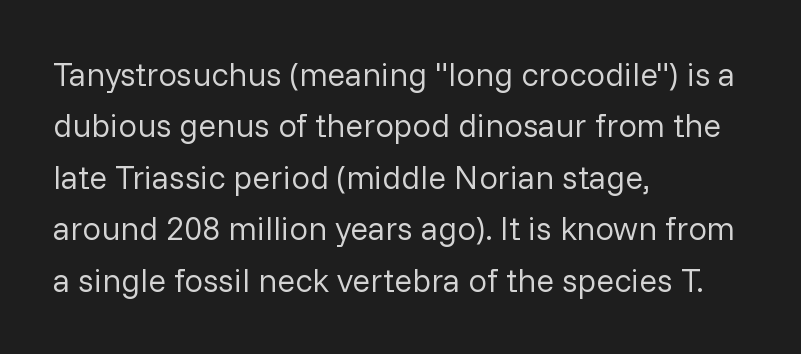
{"serif": "no", "italic": "no", "bold": "no", "weight": "regular", "width": "normal", "stroke_contrast": "low", "x_height": "medium", "monospaced": "no", "underline": "no", "align": "left", "line_spacing": "normal", "line_spacing_ratio": 1.56, "letter_spacing": "normal", "letter_spacing_em": 0.0, "glyph_px": 33}
